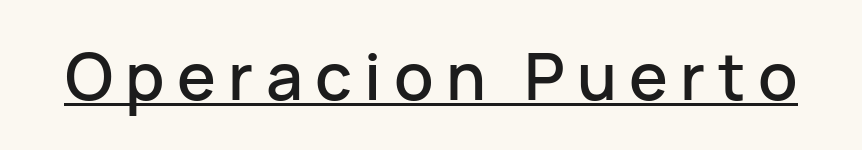
Q: Is the text italic (slanted)? A: No, it is upright.
Q: Is the typeface a serif or a sans-serif typeface? A: Sans-serif.
Q: Is the text underlined? A: Yes.
Q: Width (condensed, normal, or wide)? A: Normal.
Q: Stroke contrast? A: Low.
Q: x-height? A: Medium.
Q: Monospaced? A: No.
